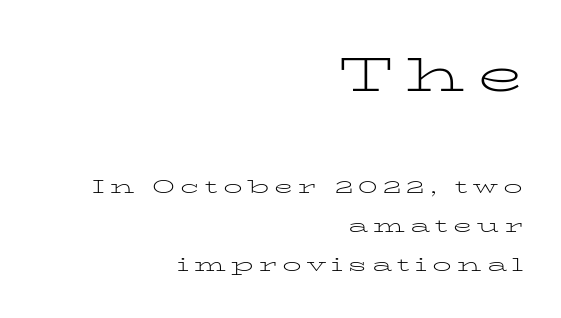
Q: Is the text bold? A: No.
Q: Is the text italic (slanted)? A: No, it is upright.
Q: Is the typeface a serif or a sans-serif typeface? A: Serif.
Q: Is the text underlined? A: No.
Q: How is the paragraph aligned? A: Right-aligned.
Q: Is the spacing between letters normal or unusually wide? A: Unusually wide.
Q: Is the spacing between lines tight, normal or loose? A: Loose.
Q: Which block of text is set in a larger size, the first (top) or the second (bottom)? A: The first (top) one.
Q: Width (condensed, normal, or wide)? A: Wide.
Q: Stroke contrast? A: Low.
Q: x-height? A: Medium.
Q: Monospaced? A: No.
